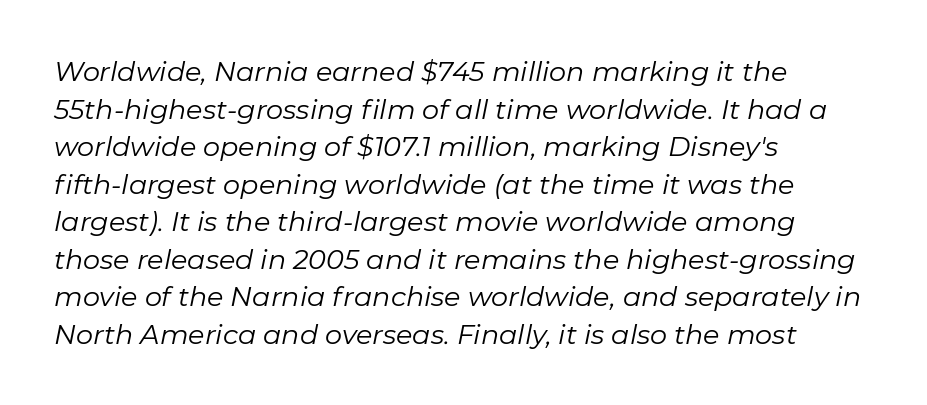
{"italic": "yes", "lean": "right", "slant_degrees": 11, "bold": "no", "underline": "no", "align": "left", "line_spacing": "normal", "line_spacing_ratio": 1.39, "letter_spacing": "normal", "letter_spacing_em": 0.0, "glyph_px": 27}
